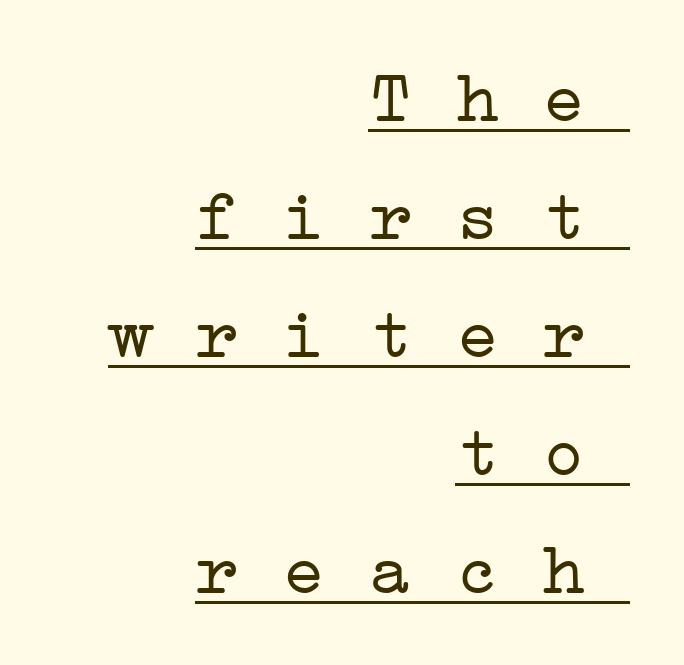
{"serif": "yes", "bold": "no", "weight": "light", "width": "wide", "stroke_contrast": "low", "x_height": "medium", "monospaced": "yes", "underline": "yes", "align": "right", "line_spacing": "normal", "line_spacing_ratio": 1.64, "letter_spacing": "normal", "letter_spacing_em": 0.0, "glyph_px": 72}
